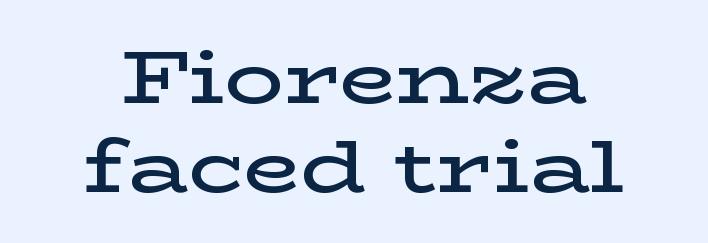
Q: Is the text bold? A: Semi-bold.
Q: Is the text italic (slanted)? A: No, it is upright.
Q: Is the typeface a serif or a sans-serif typeface? A: Serif.
Q: Is the text underlined? A: No.
Q: How is the paragraph aligned? A: Centered.
Q: Is the spacing between letters normal or unusually wide? A: Normal.
Q: Width (condensed, normal, or wide)? A: Wide.
Q: Stroke contrast? A: Low.
Q: x-height? A: Medium.
Q: Monospaced? A: No.
